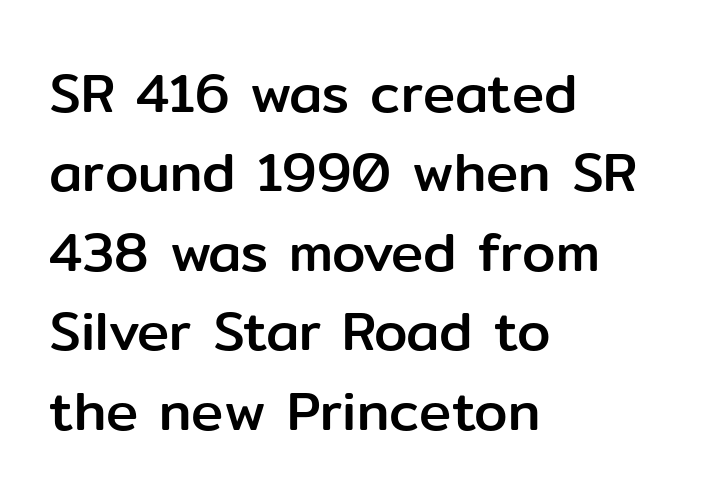
The image shows 54 px sans-serif type, upright; set left-aligned, normal line spacing (1.47x), normal letter spacing, not underlined; low stroke contrast and a medium x-height.
